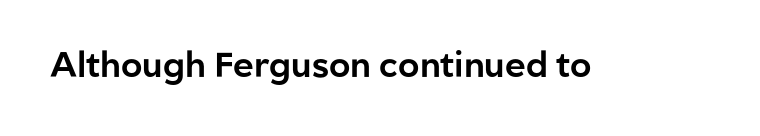
Q: Is the text italic (slanted)? A: No, it is upright.
Q: Is the typeface a serif or a sans-serif typeface? A: Sans-serif.
Q: Is the text underlined? A: No.
Q: Is the spacing between letters normal or unusually wide? A: Normal.
Q: Width (condensed, normal, or wide)? A: Normal.
Q: Stroke contrast? A: Low.
Q: x-height? A: Medium.
Q: Monospaced? A: No.
